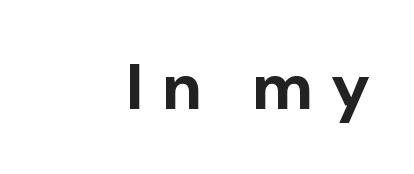
The image shows 65 px bold sans-serif type, upright; set right-aligned, unusually wide letter spacing (+0.28 em), not underlined; low stroke contrast and a medium x-height.
